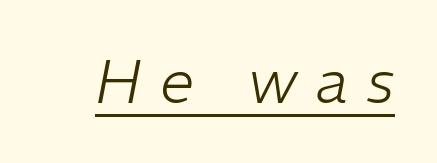
The passage shown is typed in a proportional face where columns would drift. In designer terms, the underline attribute is active on this setting. The weight tops out at a normal text grade. Italic? Definitely — the glyphs are oblique.
